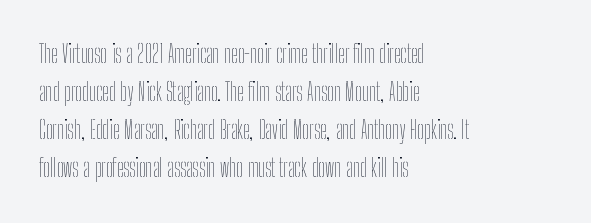
{"italic": "no", "bold": "no", "underline": "no", "align": "left", "line_spacing": "normal", "line_spacing_ratio": 1.59, "letter_spacing": "normal", "letter_spacing_em": 0.0, "glyph_px": 24}
